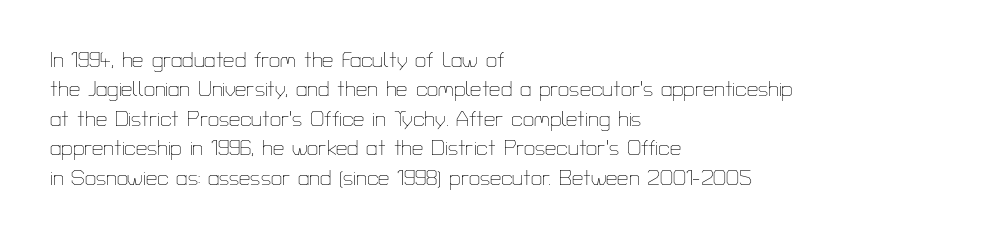
{"italic": "no", "bold": "no", "underline": "no", "align": "left", "line_spacing": "normal", "line_spacing_ratio": 1.47, "letter_spacing": "normal", "letter_spacing_em": 0.0, "glyph_px": 20}
